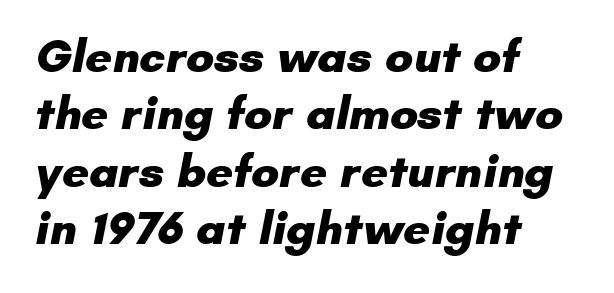
{"serif": "no", "bold": "yes", "weight": "heavy", "width": "normal", "stroke_contrast": "low", "x_height": "small", "monospaced": "no", "underline": "no", "align": "left", "line_spacing_ratio": 1.22, "letter_spacing": "normal", "letter_spacing_em": 0.0, "glyph_px": 47}
